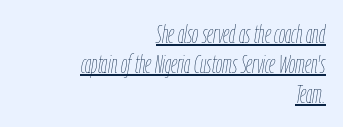
Q: Is the text bold? A: No.
Q: Is the text italic (slanted)? A: Yes, it leans right by about 9 degrees.
Q: Is the text underlined? A: Yes.
Q: How is the paragraph aligned? A: Right-aligned.
Q: Is the spacing between letters normal or unusually wide? A: Normal.
